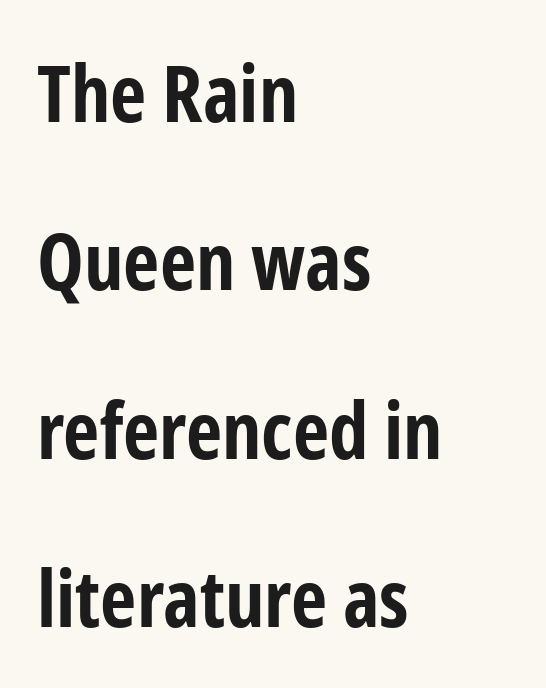
If you measured baseline to baseline, you'd find a long distance. Classification — sans serif. Designer's note — italics off, roman on. The rendering keeps characters at their native spacing. I'd describe the lettering as bold — thick and assertive. Is this a fixed-width face? No — the glyphs have proportional, varying widths.
